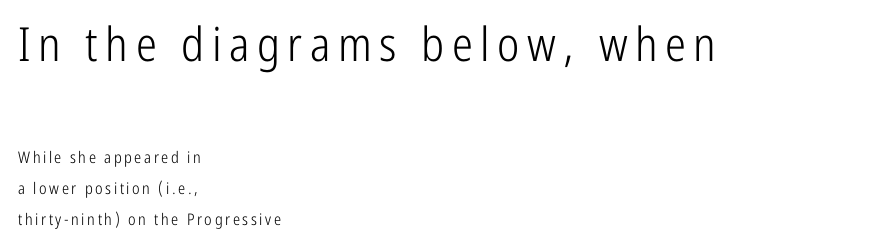
The image shows 47 px light, condensed sans-serif type, upright; set left-aligned, loose line spacing (1.96x), not underlined; the first (top) block is 2.94x larger; low stroke contrast and a medium x-height.
